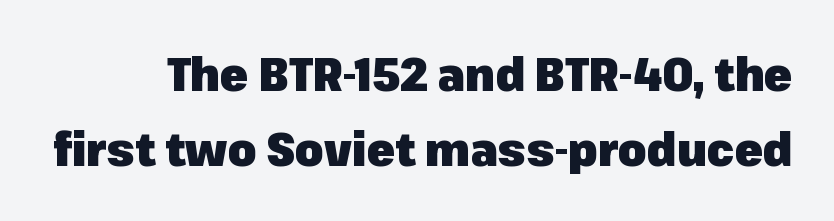
The image shows 46 px heavy sans-serif type, upright; set normal line spacing (1.62x), normal letter spacing, not underlined; low stroke contrast and a medium x-height.
